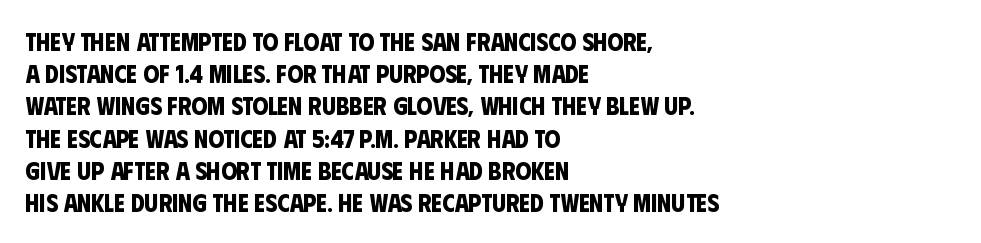
Q: Is the text bold? A: Yes.
Q: Is the text underlined? A: No.
Q: How is the paragraph aligned? A: Left-aligned.
Q: Is the spacing between letters normal or unusually wide? A: Normal.
Q: Is the spacing between lines tight, normal or loose? A: Normal.
